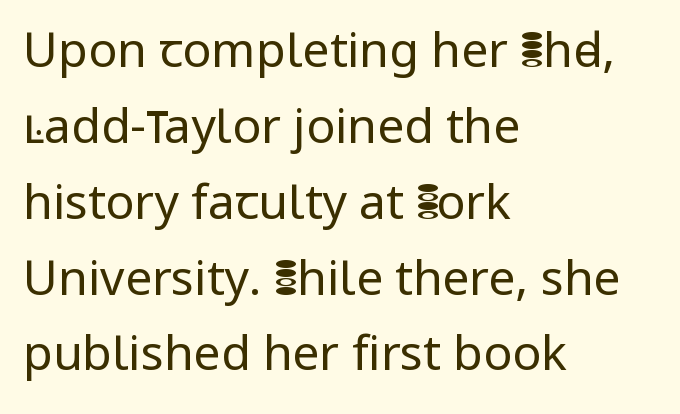
{"serif": "no", "italic": "no", "bold": "no", "weight": "regular", "width": "normal", "stroke_contrast": "low", "x_height": "medium", "monospaced": "no", "underline": "no", "align": "left", "line_spacing": "normal", "line_spacing_ratio": 1.58, "letter_spacing": "normal", "letter_spacing_em": 0.0, "glyph_px": 48}
